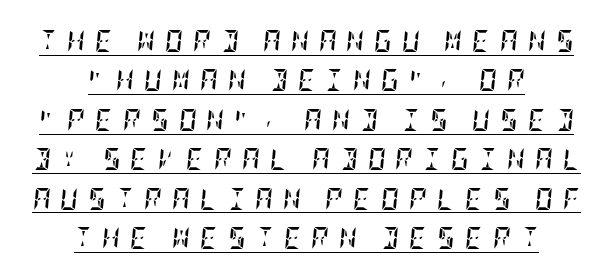
The image shows 22 px bold type, italic (leaning right); set centered, line spacing 1.79x, unusually wide letter spacing (+0.45 em), underlined.
